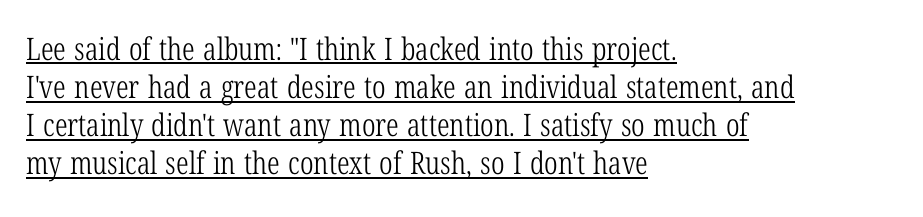
{"serif": "yes", "italic": "no", "bold": "no", "weight": "light", "width": "condensed", "stroke_contrast": "low", "x_height": "medium", "monospaced": "no", "underline": "yes", "align": "left", "line_spacing_ratio": 1.23, "letter_spacing": "normal", "letter_spacing_em": 0.0, "glyph_px": 31}
